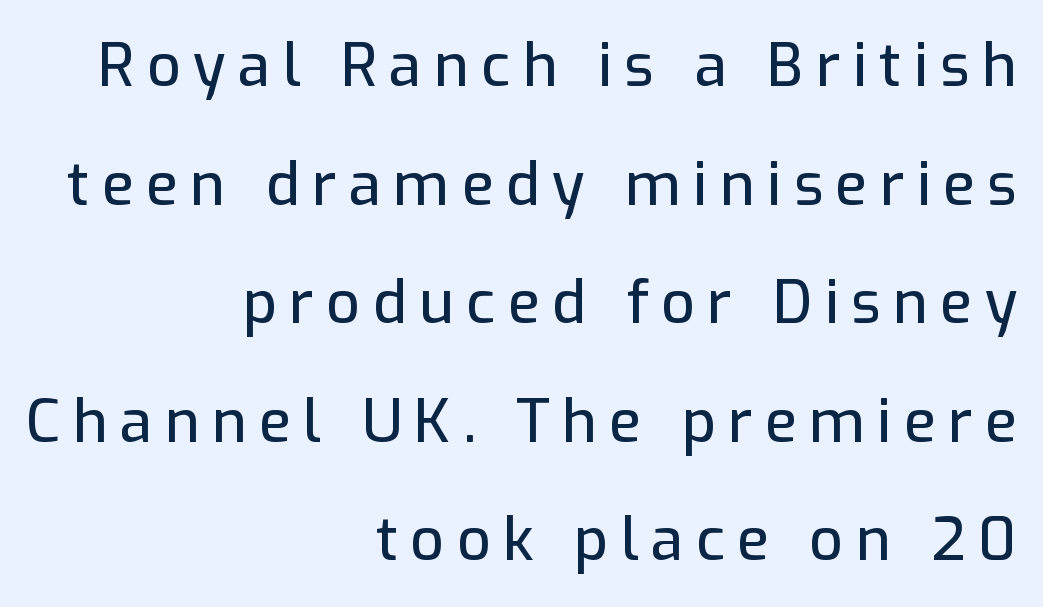
The image shows 59 px sans-serif type, upright; set right-aligned, loose line spacing (2.01x), unusually wide letter spacing (+0.21 em), not underlined; low stroke contrast and a medium x-height.
